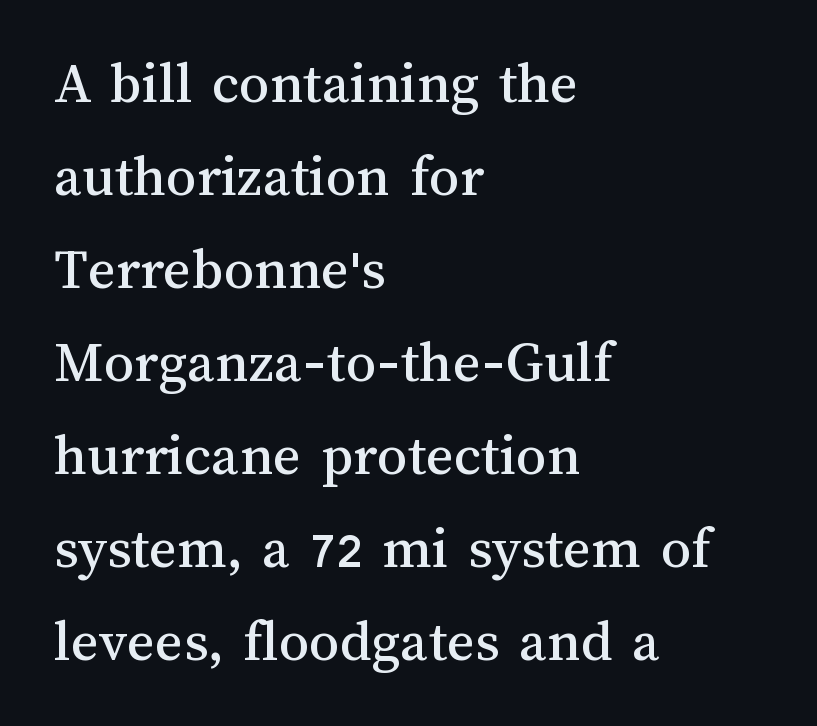
{"italic": "no", "width": "normal", "stroke_contrast": "medium", "x_height": "medium", "monospaced": "no", "underline": "no", "align": "left", "line_spacing": "normal", "line_spacing_ratio": 1.55, "letter_spacing": "normal", "letter_spacing_em": 0.0, "glyph_px": 60}
